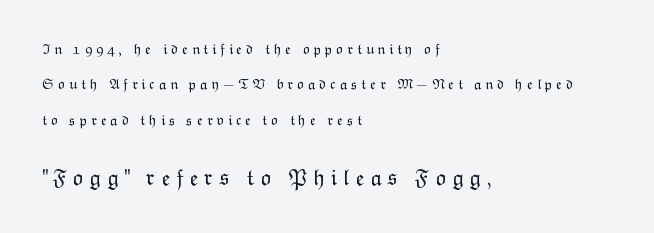
The image shows 23 px text type, upright; set left-aligned, loose line spacing (2.36x), unusually wide letter spacing (+0.25 em), not underlined; the second (bottom) block is 1.53x larger.
